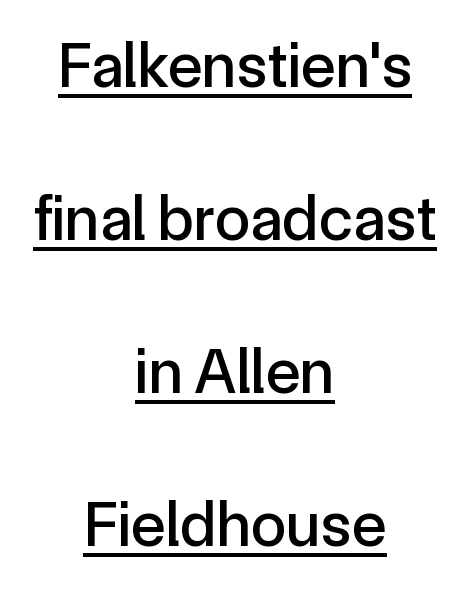
{"serif": "no", "italic": "no", "width": "normal", "x_height": "medium", "monospaced": "no", "underline": "yes", "align": "center", "line_spacing": "loose", "line_spacing_ratio": 2.39, "letter_spacing": "normal", "letter_spacing_em": 0.0, "glyph_px": 64}
